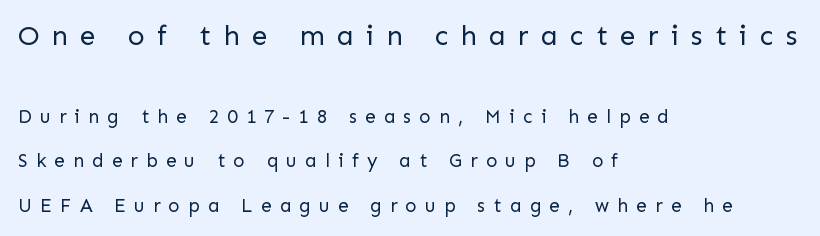
Q: Is the text bold? A: No.
Q: Is the text italic (slanted)? A: No, it is upright.
Q: Is the typeface a serif or a sans-serif typeface? A: Sans-serif.
Q: Is the text underlined? A: No.
Q: How is the paragraph aligned? A: Left-aligned.
Q: Is the spacing between letters normal or unusually wide? A: Unusually wide.
Q: Is the spacing between lines tight, normal or loose? A: Loose.
Q: Which block of text is set in a larger size, the first (top) or the second (bottom)? A: The first (top) one.
Q: Width (condensed, normal, or wide)? A: Normal.
Q: Stroke contrast? A: Low.
Q: x-height? A: Medium.
Q: Monospaced? A: No.
